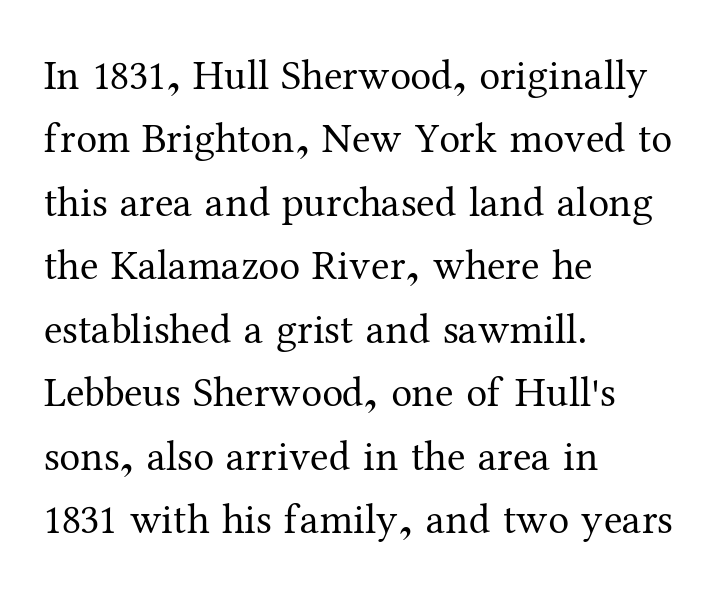
Underlining? Definitely not there. Character widths vary here, with narrow letters taking less room than wide ones. No extra tracking has been applied to these lines. Rendered with straight, roman letterforms.
